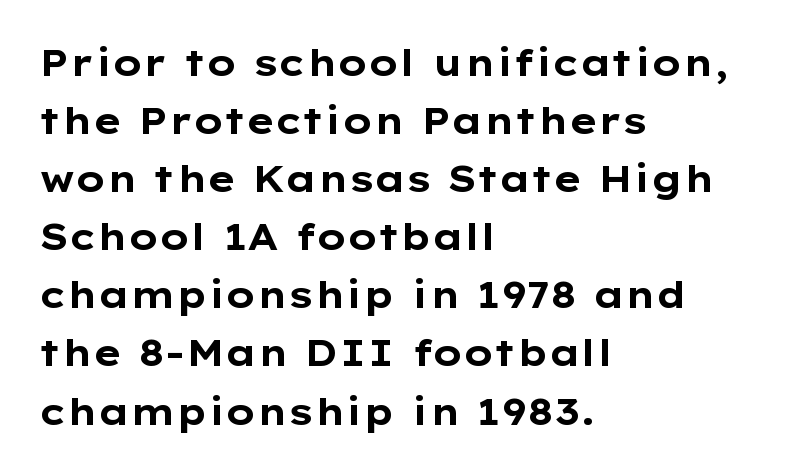
Serifs: no, the terminals of the letterforms are clean. If you drew a line through each stem, it would be perfectly vertical. Caption: multi-line text, flush left, ragged right. What weight is shown? A full bold with thick strokes. Spacing verdict: proportional, widths tailored to each character.
